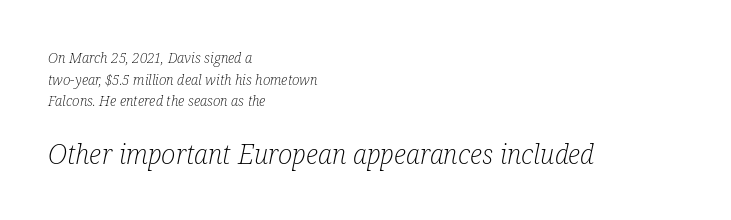
{"italic": "yes", "lean": "right", "slant_degrees": 12, "bold": "no", "underline": "no", "align": "left", "line_spacing": "normal", "line_spacing_ratio": 1.55, "letter_spacing": "normal", "letter_spacing_em": 0.0, "larger_block": "second", "size_ratio": 1.93, "glyph_px": 27}
